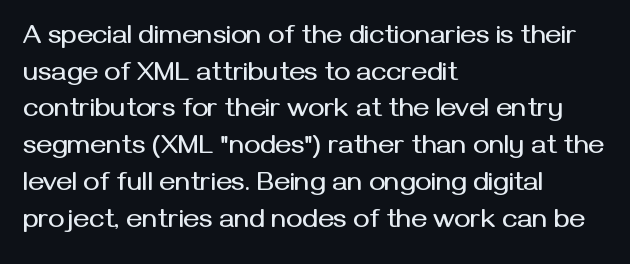
Q: Is the text italic (slanted)? A: No, it is upright.
Q: Is the text underlined? A: No.
Q: How is the paragraph aligned? A: Left-aligned.
Q: Is the spacing between letters normal or unusually wide? A: Normal.
Q: Is the spacing between lines tight, normal or loose? A: Normal.
